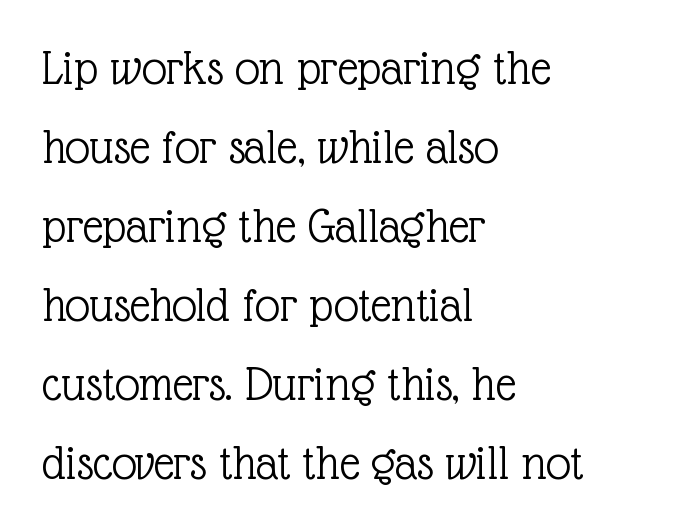
Q: Is the text bold? A: No.
Q: Is the text italic (slanted)? A: No, it is upright.
Q: Is the typeface a serif or a sans-serif typeface? A: Serif.
Q: Is the text underlined? A: No.
Q: How is the paragraph aligned? A: Left-aligned.
Q: Is the spacing between letters normal or unusually wide? A: Normal.
Q: Is the spacing between lines tight, normal or loose? A: Normal.
Q: Width (condensed, normal, or wide)? A: Normal.
Q: x-height? A: Medium.
Q: Monospaced? A: No.
